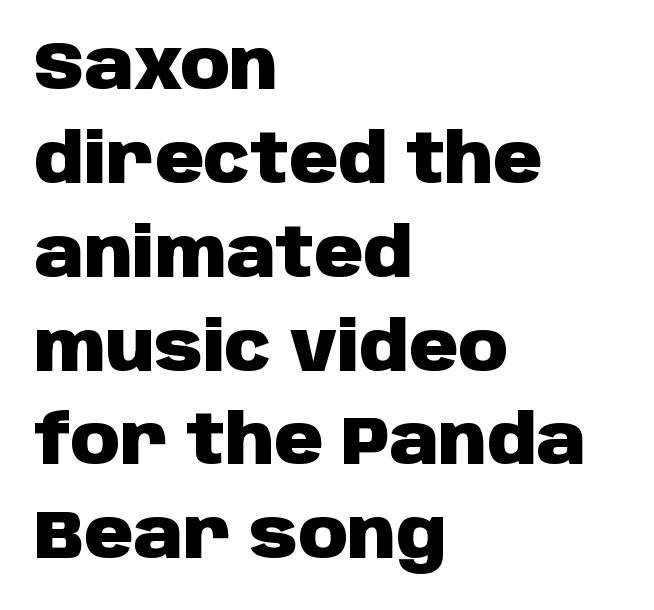
Quick note: not italic, upright. Each new line begins a customary step beneath the previous one. Varying glyph widths throughout — classic text-font behaviour. Caption: standard tracking, unaltered. Students, this is bold: see how much ink each stroke carries. I'd call this a sans setting — the letters go barefoot.
